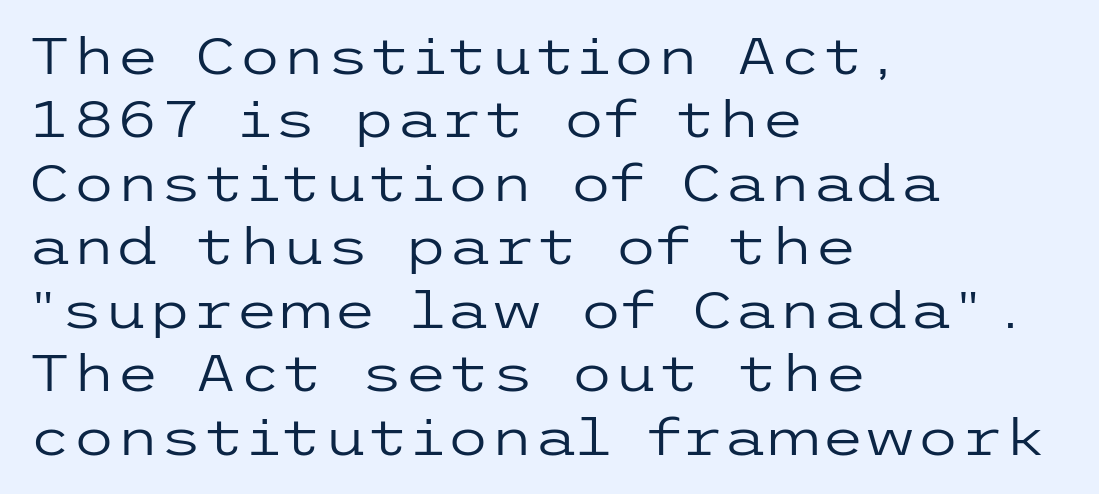
Nobody touched the tracking dial on this one. The foot of each line stays bare and open. In terms of letterform style, serifs are entirely absent. The letters look calm and open, with moderate or lighter stems. Compared with a centered layout, this one pins lines to the left instead.
